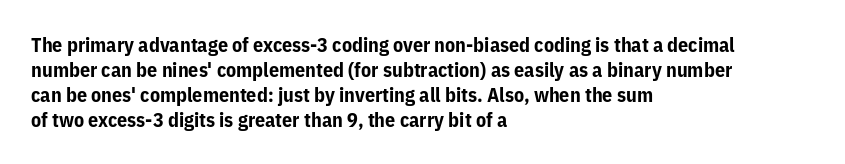
The baseline area is clear. Ordinary non-slanted type is in use. Look at the tracking — it's just the regular setting, nothing added. These lines carry a lot of weight — the face is fully bold.
